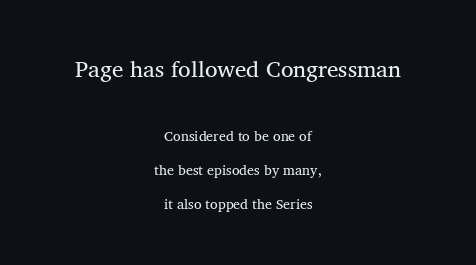
Q: Is the text bold? A: No.
Q: Is the text italic (slanted)? A: No, it is upright.
Q: Is the text underlined? A: No.
Q: How is the paragraph aligned? A: Centered.
Q: Is the spacing between letters normal or unusually wide? A: Normal.
Q: Is the spacing between lines tight, normal or loose? A: Loose.
Q: Which block of text is set in a larger size, the first (top) or the second (bottom)? A: The first (top) one.
